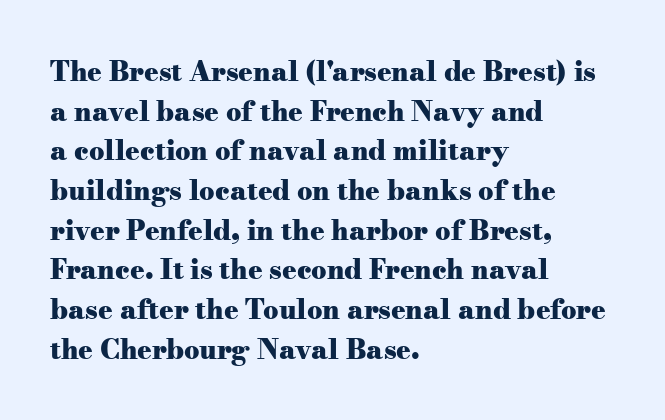
The image shows 27 px bold type, upright; set left-aligned, normal line spacing (1.47x), normal letter spacing, not underlined.
